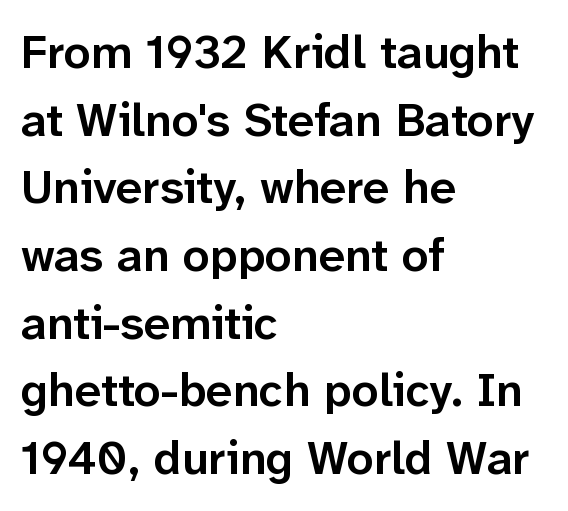
{"serif": "no", "italic": "no", "bold": "semi", "weight": "semibold", "width": "normal", "stroke_contrast": "low", "x_height": "medium", "monospaced": "no", "underline": "no", "align": "left", "line_spacing": "normal", "line_spacing_ratio": 1.44, "letter_spacing": "normal", "letter_spacing_em": 0.0, "glyph_px": 47}
